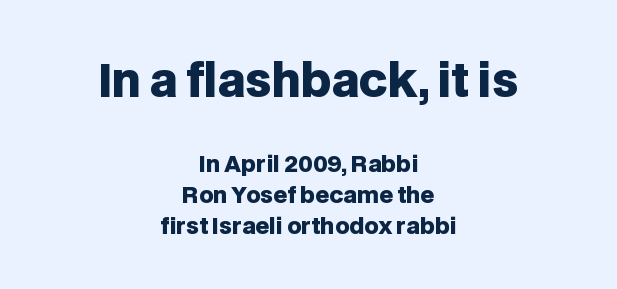
{"serif": "no", "italic": "no", "bold": "yes", "weight": "heavy", "width": "normal", "stroke_contrast": "low", "x_height": "large", "monospaced": "no", "underline": "no", "align": "center", "line_spacing": "normal", "line_spacing_ratio": 1.42, "letter_spacing": "normal", "letter_spacing_em": 0.0, "larger_block": "first", "size_ratio": 2.05, "glyph_px": 45}
